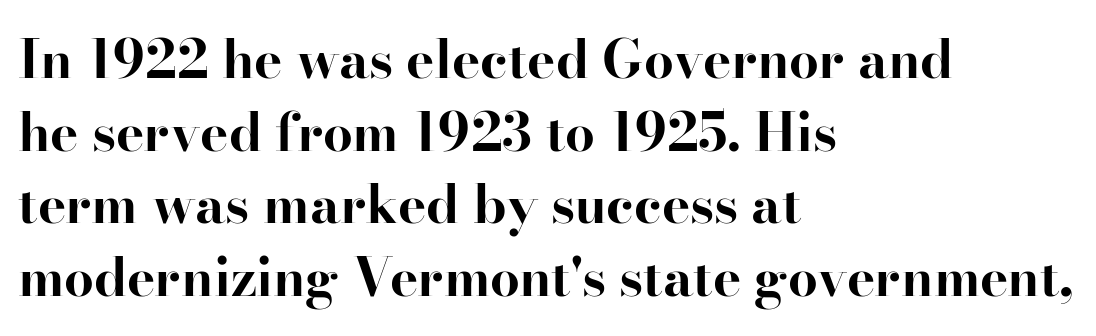
Q: Is the text bold? A: Yes.
Q: Is the text italic (slanted)? A: No, it is upright.
Q: Is the typeface a serif or a sans-serif typeface? A: Serif.
Q: Is the text underlined? A: No.
Q: How is the paragraph aligned? A: Left-aligned.
Q: Is the spacing between letters normal or unusually wide? A: Normal.
Q: Is the spacing between lines tight, normal or loose? A: Normal.
Q: Width (condensed, normal, or wide)? A: Normal.
Q: Stroke contrast? A: High.
Q: x-height? A: Small.
Q: Monospaced? A: No.
